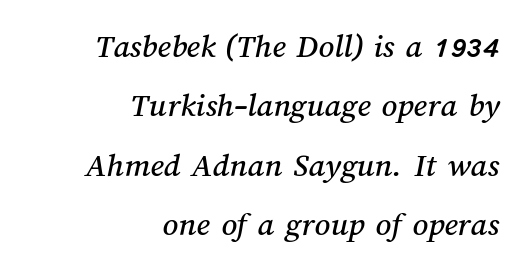
Q: Is the text underlined? A: No.
Q: How is the paragraph aligned? A: Right-aligned.
Q: Is the spacing between letters normal or unusually wide? A: Normal.
Q: Width (condensed, normal, or wide)? A: Normal.
Q: Stroke contrast? A: Medium.
Q: x-height? A: Medium.
Q: Monospaced? A: No.
